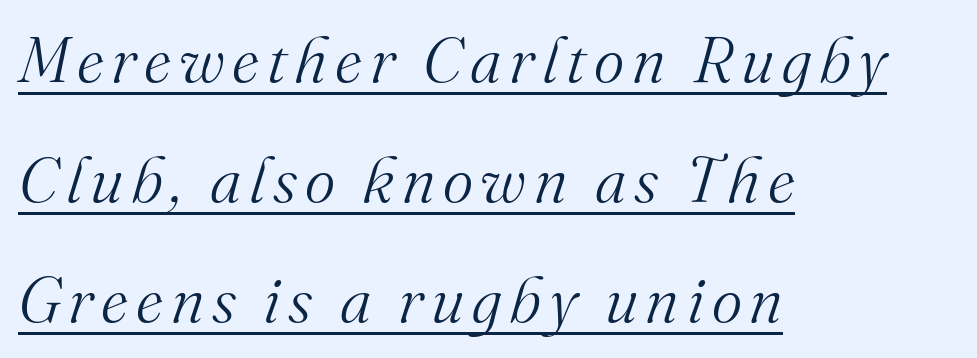
{"serif": "yes", "italic": "yes", "lean": "right", "slant_degrees": 16, "bold": "no", "weight": "light", "width": "normal", "stroke_contrast": "medium", "x_height": "small", "monospaced": "no", "underline": "yes", "align": "left", "line_spacing_ratio": 1.85, "glyph_px": 65}
